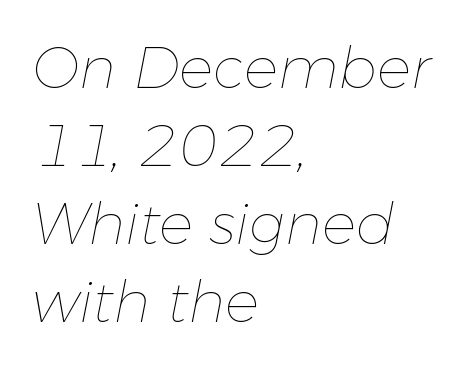
The image shows 57 px thin type, italic (leaning right); set left-aligned, normal line spacing (1.37x), normal letter spacing, not underlined; low stroke contrast and a medium x-height.
